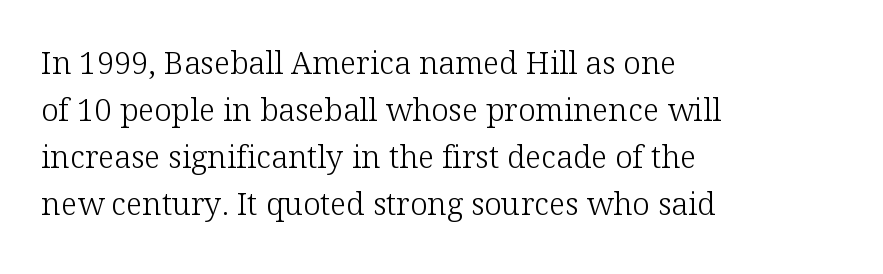
Ink coverage per letter is moderate at most. Is the letter spacing exaggerated? No — it looks like the ordinary default. These lines are rendered in a variable-pitch font. Just letters on the line, the space beneath them empty. Little horizontal feet cap the strokes, marking this as serif type.
